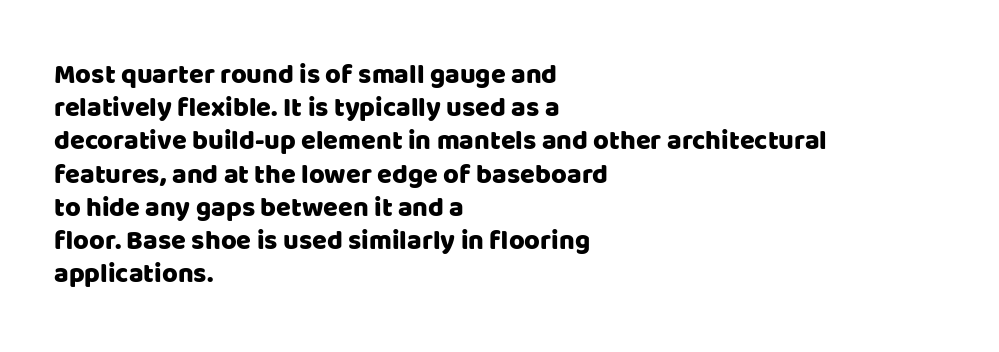
{"italic": "no", "underline": "no", "align": "left", "line_spacing_ratio": 1.23, "letter_spacing": "normal", "letter_spacing_em": 0.0, "glyph_px": 27}
